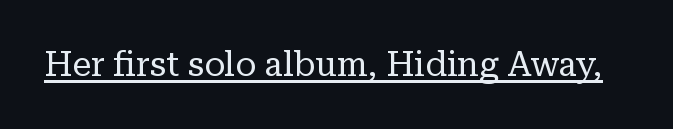
Q: Is the text bold? A: No.
Q: Is the text italic (slanted)? A: No, it is upright.
Q: Is the typeface a serif or a sans-serif typeface? A: Serif.
Q: Is the text underlined? A: Yes.
Q: Is the spacing between letters normal or unusually wide? A: Normal.
Q: Width (condensed, normal, or wide)? A: Normal.
Q: Stroke contrast? A: Low.
Q: x-height? A: Medium.
Q: Monospaced? A: No.
